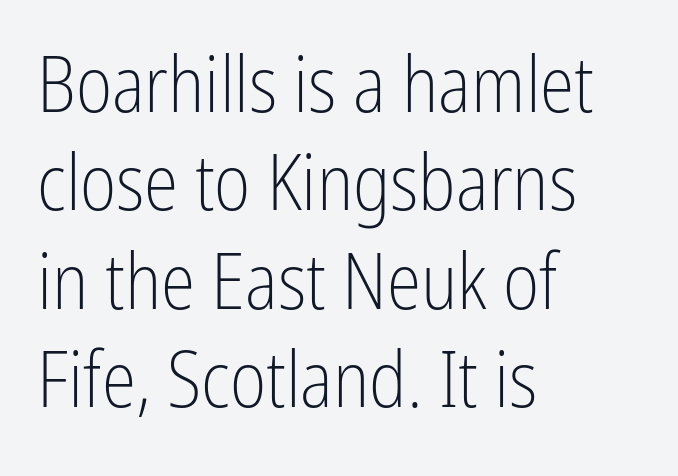
{"serif": "no", "italic": "no", "bold": "no", "weight": "light", "width": "condensed", "stroke_contrast": "low", "x_height": "medium", "monospaced": "no", "underline": "no", "align": "left", "line_spacing": "normal", "line_spacing_ratio": 1.26, "letter_spacing": "normal", "letter_spacing_em": 0.0, "glyph_px": 78}
